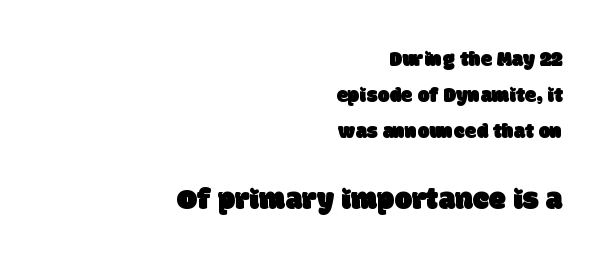
Q: Is the typeface a serif or a sans-serif typeface? A: Sans-serif.
Q: Is the text underlined? A: No.
Q: How is the paragraph aligned? A: Right-aligned.
Q: Is the spacing between letters normal or unusually wide? A: Normal.
Q: Which block of text is set in a larger size, the first (top) or the second (bottom)? A: The second (bottom) one.
Q: Width (condensed, normal, or wide)? A: Normal.
Q: Stroke contrast? A: Low.
Q: x-height? A: Large.
Q: Monospaced? A: No.
